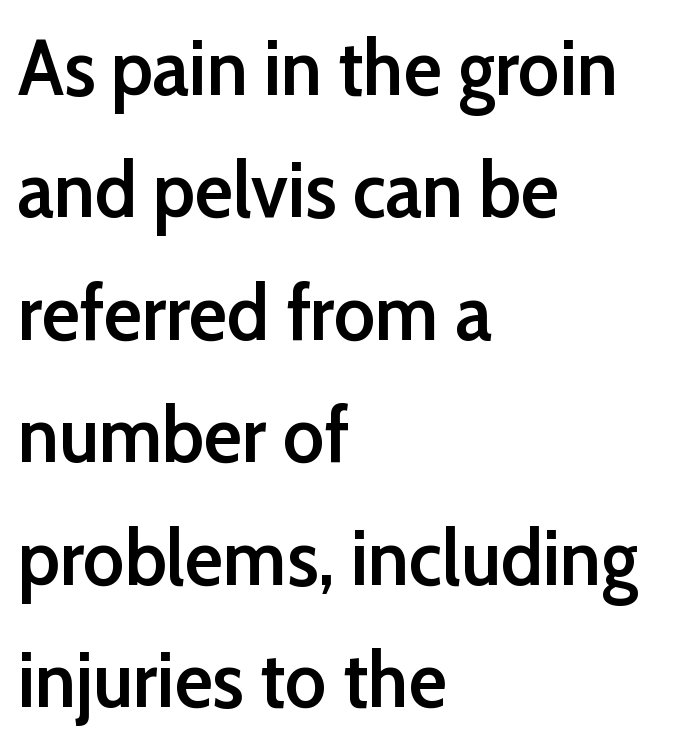
{"serif": "no", "italic": "no", "bold": "semi", "weight": "semibold", "width": "normal", "stroke_contrast": "low", "x_height": "medium", "monospaced": "no", "underline": "no", "align": "left", "line_spacing": "normal", "line_spacing_ratio": 1.55, "letter_spacing": "normal", "letter_spacing_em": 0.0, "glyph_px": 79}
